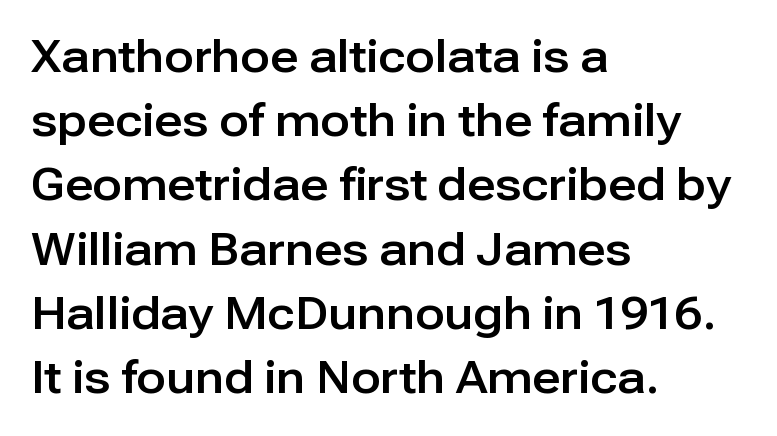
{"serif": "no", "italic": "no", "width": "normal", "stroke_contrast": "low", "x_height": "medium", "monospaced": "no", "underline": "no", "align": "left", "line_spacing": "normal", "line_spacing_ratio": 1.46, "letter_spacing": "normal", "letter_spacing_em": 0.0, "glyph_px": 44}
